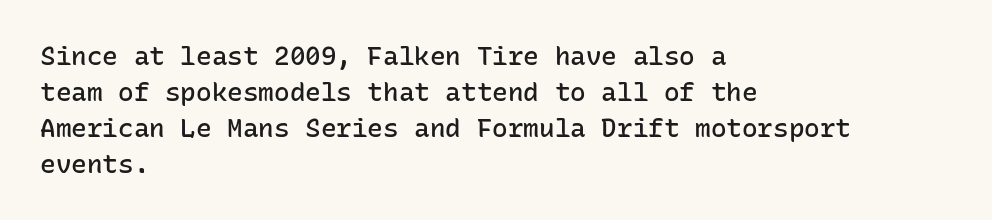
{"italic": "no", "bold": "semi", "underline": "no", "align": "left", "line_spacing": "normal", "line_spacing_ratio": 1.38, "letter_spacing": "normal", "letter_spacing_em": 0.0, "glyph_px": 26}
